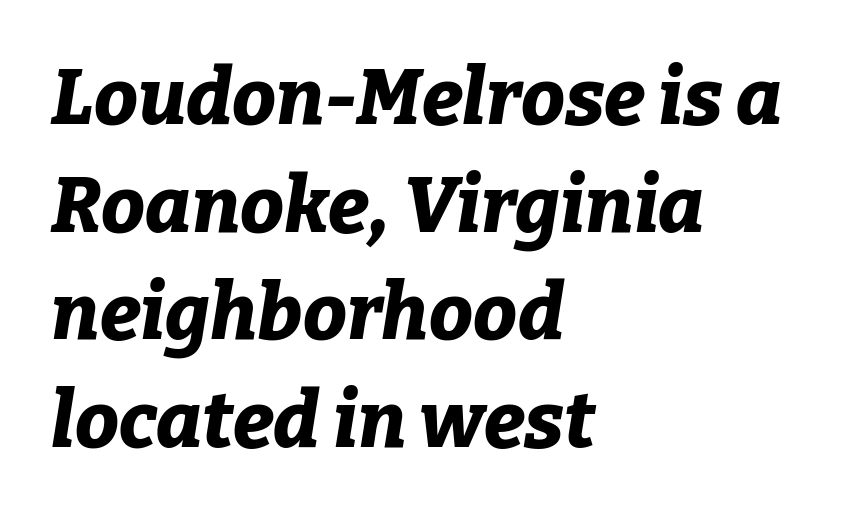
Decoration check: the copy has no underline. Weight check: bold — yes, fully. Default kerning and tracking; the words read as compact shapes. This rendering uses left alignment, leaving the right contour irregular. In terms of leading, this rendering sits right in the middle.
